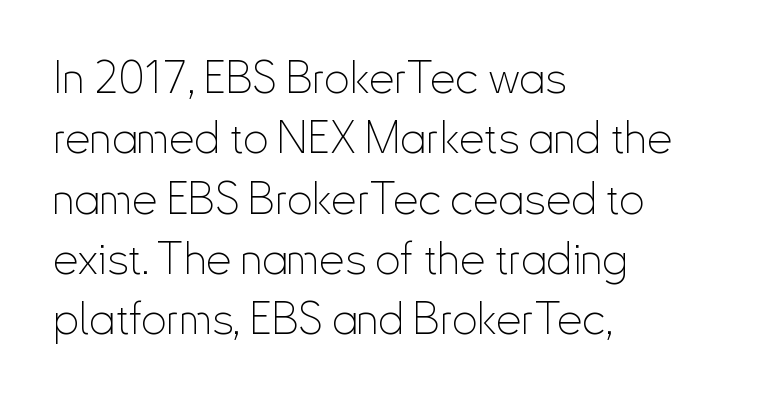
The image shows 45 px thin, condensed sans-serif type, upright; set left-aligned, normal line spacing (1.34x), normal letter spacing, not underlined; low stroke contrast and a small x-height.
